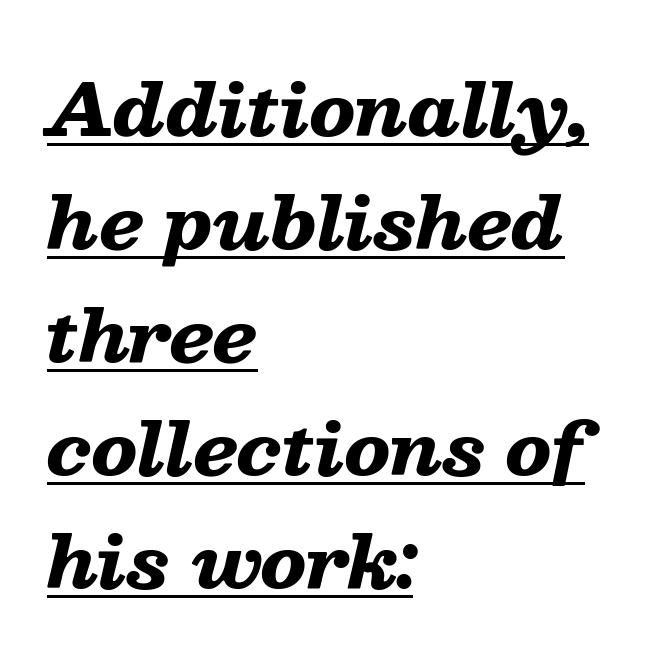
Q: Is the text bold? A: Yes.
Q: Is the text italic (slanted)? A: Yes, it leans right by about 13 degrees.
Q: Is the text underlined? A: Yes.
Q: How is the paragraph aligned? A: Left-aligned.
Q: Is the spacing between letters normal or unusually wide? A: Normal.
Q: Is the spacing between lines tight, normal or loose? A: Normal.
Q: Width (condensed, normal, or wide)? A: Wide.
Q: Stroke contrast? A: Low.
Q: x-height? A: Medium.
Q: Monospaced? A: No.
